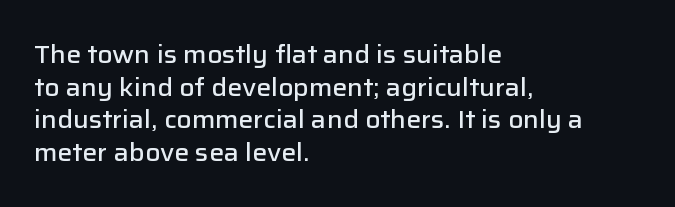
The image shows 25 px text type, upright; set left-aligned, normal line spacing (1.31x), normal letter spacing, not underlined.
